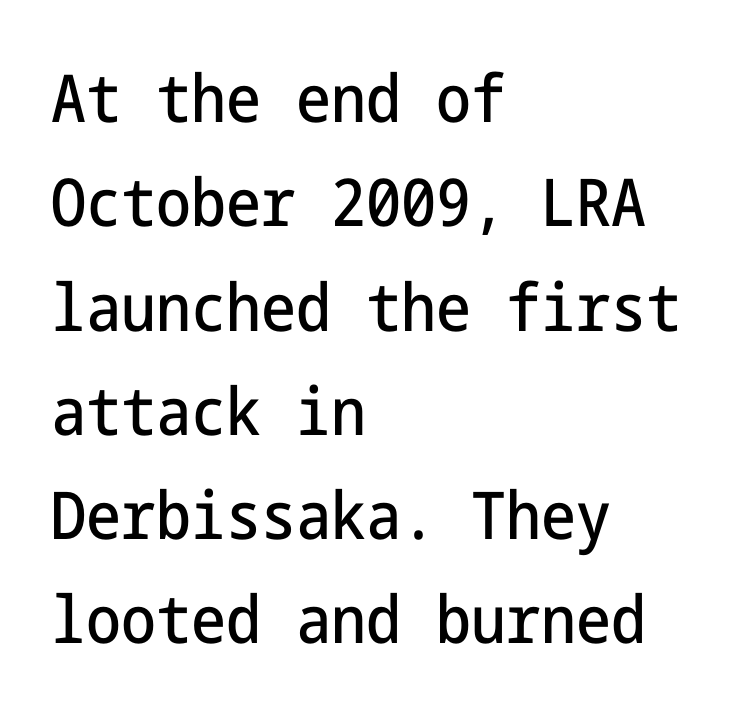
The image shows 66 px condensed sans-serif type, upright; set left-aligned, normal line spacing (1.58x), normal letter spacing, not underlined; low stroke contrast and a medium x-height.
